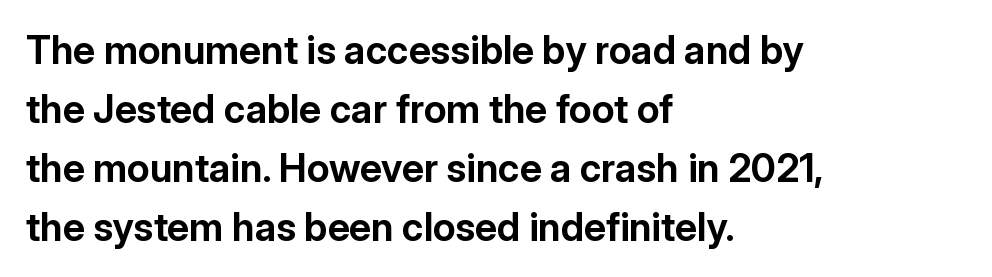
The image shows 39 px bold sans-serif type, upright; set left-aligned, normal line spacing (1.51x), normal letter spacing, not underlined; low stroke contrast and a medium x-height.
